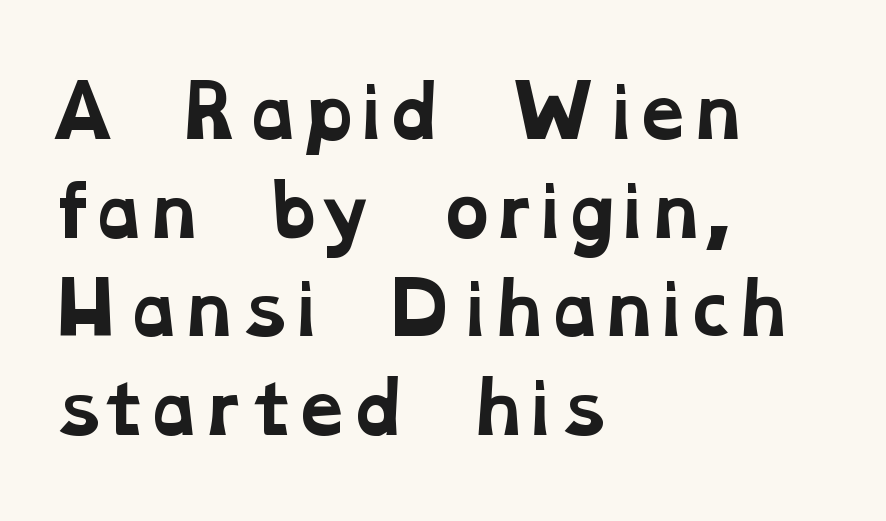
The image shows 69 px bold, wide serif type; set left-aligned, normal line spacing (1.43x), normal letter spacing, not underlined; low stroke contrast and a medium x-height.
